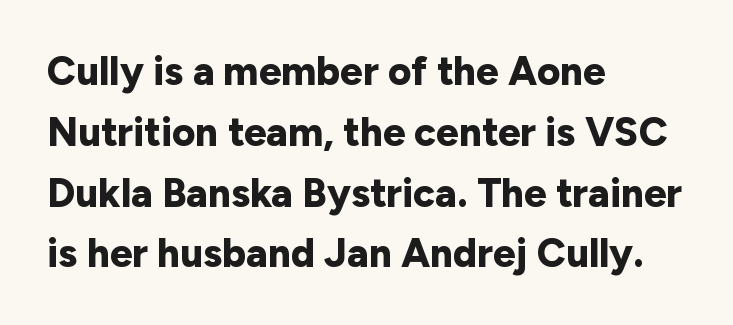
Q: Is the text bold? A: Yes.
Q: Is the text italic (slanted)? A: No, it is upright.
Q: Is the typeface a serif or a sans-serif typeface? A: Sans-serif.
Q: Is the text underlined? A: No.
Q: How is the paragraph aligned? A: Left-aligned.
Q: Is the spacing between letters normal or unusually wide? A: Normal.
Q: Is the spacing between lines tight, normal or loose? A: Normal.
Q: Width (condensed, normal, or wide)? A: Normal.
Q: Stroke contrast? A: Low.
Q: x-height? A: Medium.
Q: Monospaced? A: No.
